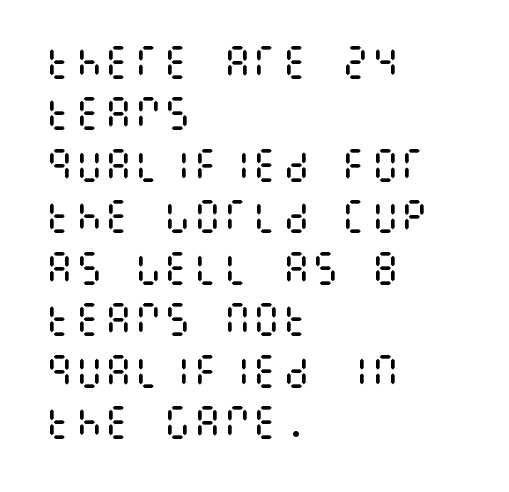
The image shows 37 px regular-weight, condensed type, upright; set left-aligned, normal line spacing (1.39x), normal letter spacing, not underlined; medium stroke contrast and a large x-height.
